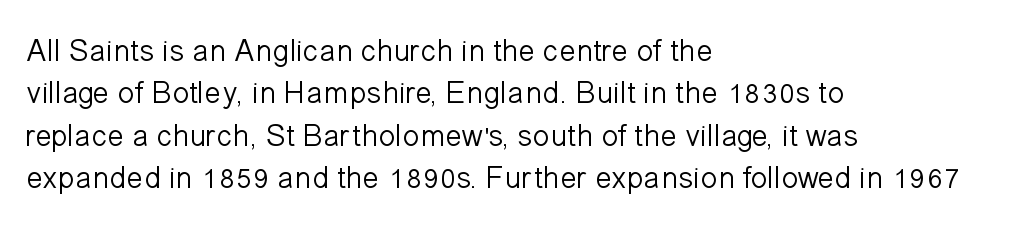
Q: Is the text bold? A: No.
Q: Is the text italic (slanted)? A: No, it is upright.
Q: Is the typeface a serif or a sans-serif typeface? A: Sans-serif.
Q: Is the text underlined? A: No.
Q: How is the paragraph aligned? A: Left-aligned.
Q: Is the spacing between letters normal or unusually wide? A: Normal.
Q: Is the spacing between lines tight, normal or loose? A: Normal.
Q: Width (condensed, normal, or wide)? A: Normal.
Q: Stroke contrast? A: Low.
Q: x-height? A: Medium.
Q: Monospaced? A: No.
